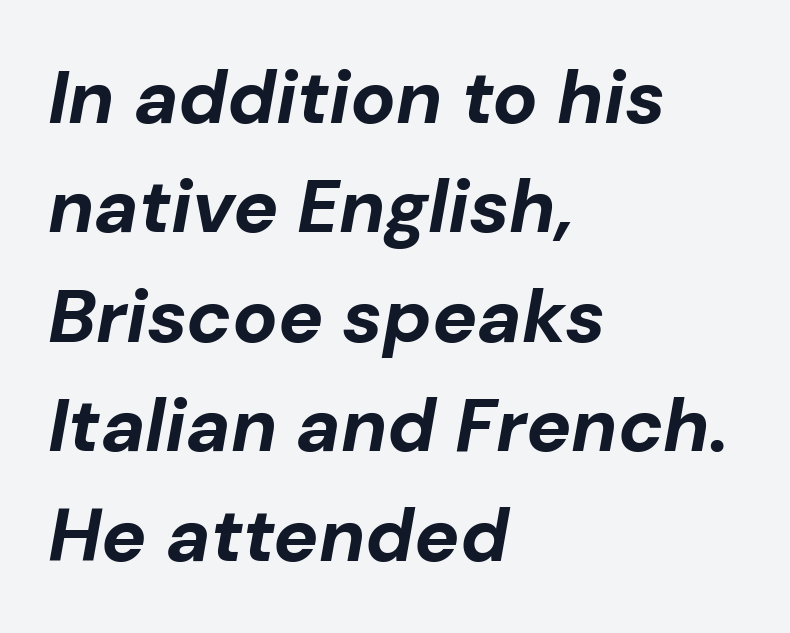
Q: Is the text bold? A: Yes.
Q: Is the text italic (slanted)? A: Yes, it leans right by about 10 degrees.
Q: Is the text underlined? A: No.
Q: How is the paragraph aligned? A: Left-aligned.
Q: Is the spacing between letters normal or unusually wide? A: Normal.
Q: Is the spacing between lines tight, normal or loose? A: Normal.
Q: Width (condensed, normal, or wide)? A: Normal.
Q: Stroke contrast? A: Low.
Q: x-height? A: Medium.
Q: Monospaced? A: No.
